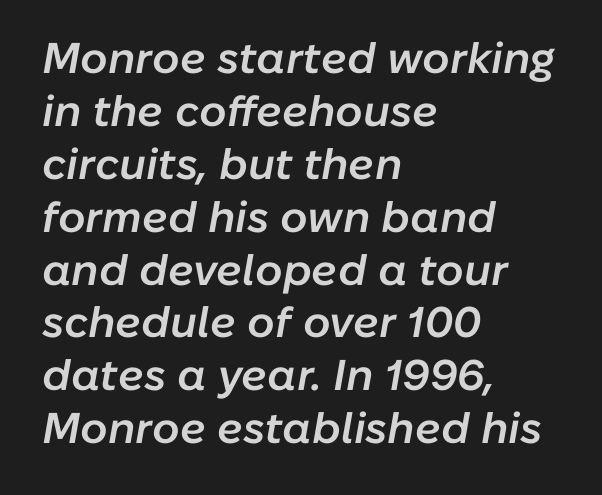
Q: Is the text bold? A: Semi-bold.
Q: Is the text italic (slanted)? A: Yes, it leans right by about 10 degrees.
Q: Is the text underlined? A: No.
Q: How is the paragraph aligned? A: Left-aligned.
Q: Is the spacing between letters normal or unusually wide? A: Normal.
Q: Width (condensed, normal, or wide)? A: Normal.
Q: Stroke contrast? A: Low.
Q: x-height? A: Medium.
Q: Monospaced? A: No.
